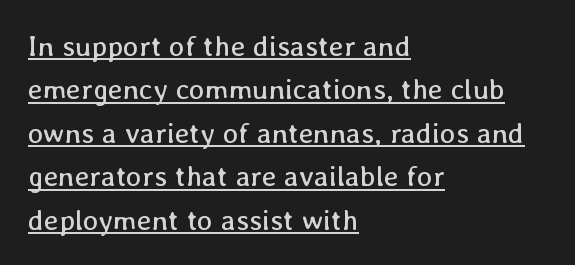
The space between consecutive lines is moderate. A typesetter would call this proportional, since set widths differ per character. A continuous stroke trails under the words, as in a hyperlink. These glyphs show unthickened strokes, regular width or finer.
